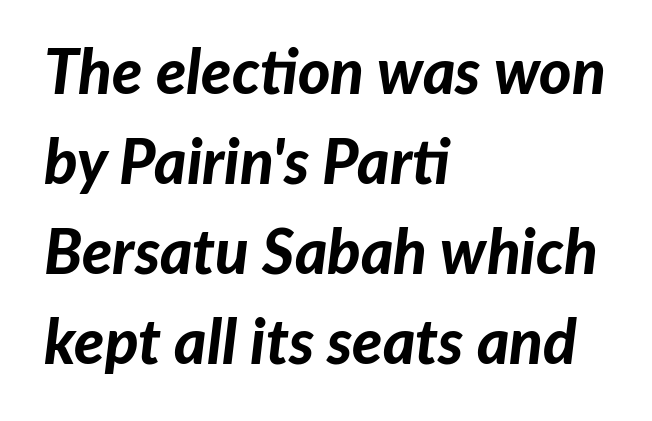
The image shows 62 px bold type, italic (leaning right); set left-aligned, normal line spacing (1.45x), normal letter spacing, not underlined; low stroke contrast and a medium x-height.
